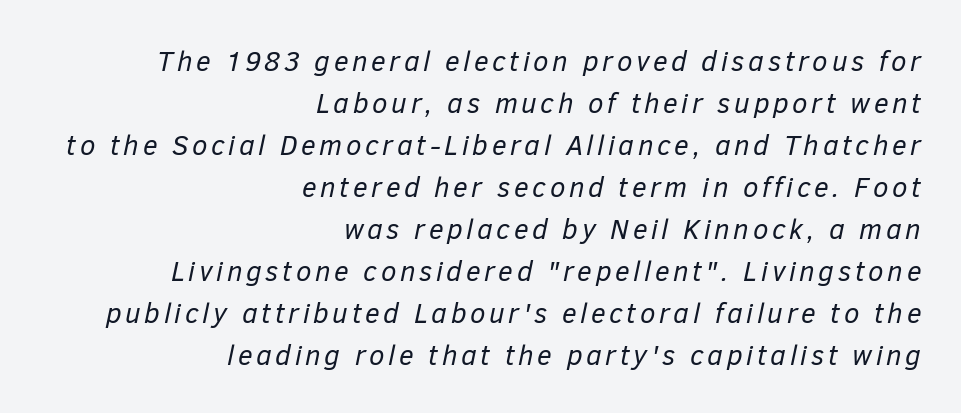
The image shows 28 px regular-weight type, italic (leaning right); set right-aligned, normal line spacing (1.5x), not underlined; low stroke contrast and a medium x-height.
